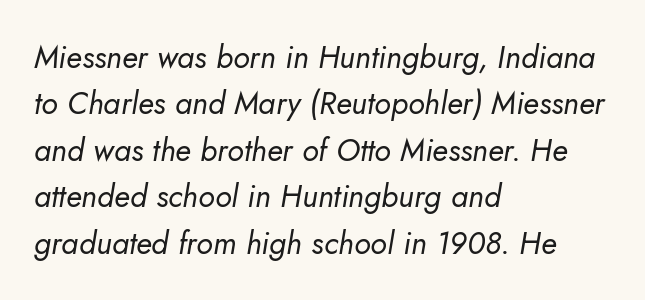
The image shows 31 px regular-weight type, italic (leaning right); set left-aligned, normal line spacing (1.5x), normal letter spacing, not underlined; low stroke contrast and a small x-height.
